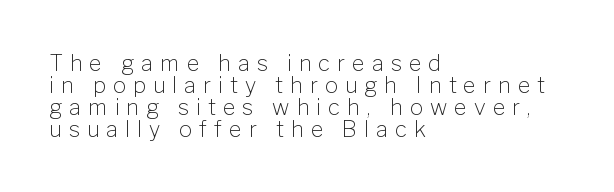
{"italic": "no", "bold": "no", "underline": "no", "align": "left", "line_spacing": "tight", "line_spacing_ratio": 1.0, "letter_spacing": "wide", "letter_spacing_em": 0.32, "glyph_px": 22}
